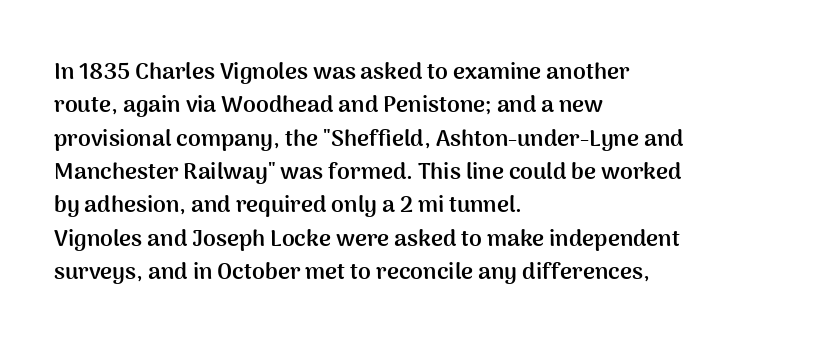
Q: Is the text bold? A: Yes.
Q: Is the text italic (slanted)? A: No, it is upright.
Q: Is the text underlined? A: No.
Q: How is the paragraph aligned? A: Left-aligned.
Q: Is the spacing between letters normal or unusually wide? A: Normal.
Q: Is the spacing between lines tight, normal or loose? A: Normal.
